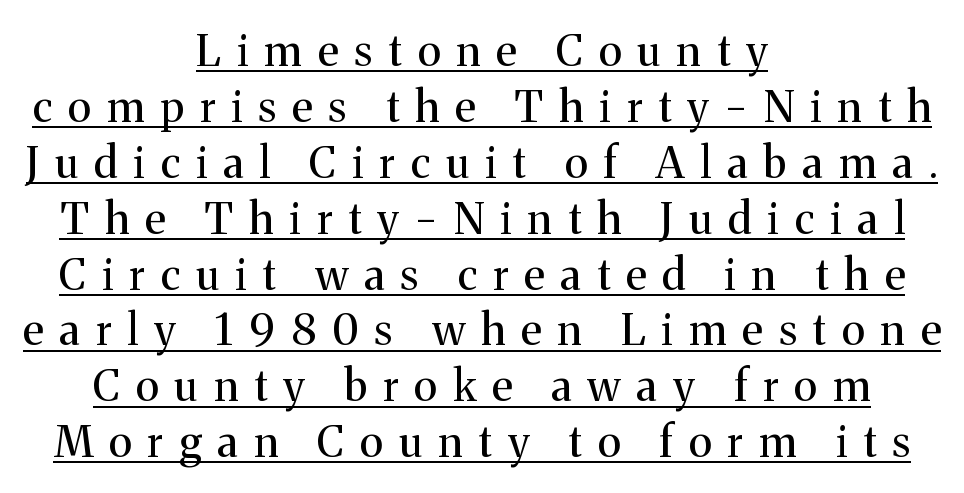
Leftover space on each line is divided equally before and after the words. Stroke thickness stays within the range of a standard reading face or lighter. Words appear elongated and porous because spacing is wide. Every character sits straight up, as roman type does.
